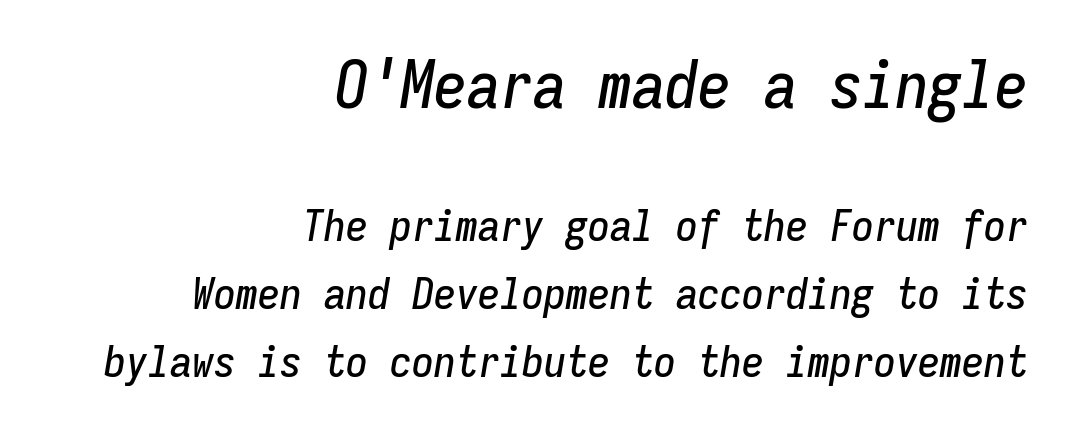
Q: Is the text italic (slanted)? A: Yes, it leans right by about 9 degrees.
Q: Is the text underlined? A: No.
Q: How is the paragraph aligned? A: Right-aligned.
Q: Is the spacing between letters normal or unusually wide? A: Normal.
Q: Is the spacing between lines tight, normal or loose? A: Normal.
Q: Which block of text is set in a larger size, the first (top) or the second (bottom)? A: The first (top) one.
Q: Width (condensed, normal, or wide)? A: Condensed.
Q: Stroke contrast? A: Low.
Q: x-height? A: Medium.
Q: Monospaced? A: Yes.
